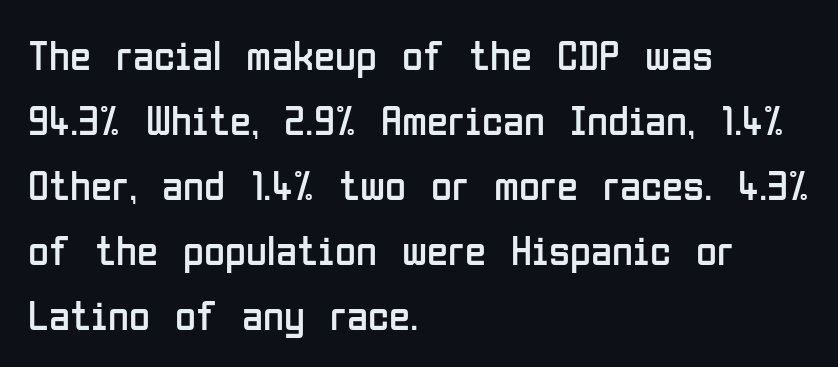
You could call the tracking neutral — neither tight nor loose. The foot of each line stays bare and open. Each line starts at the same left margin while the right side varies. Ink coverage per letter is moderate at most. Proportional: the letters do not fall into vertical columns.
